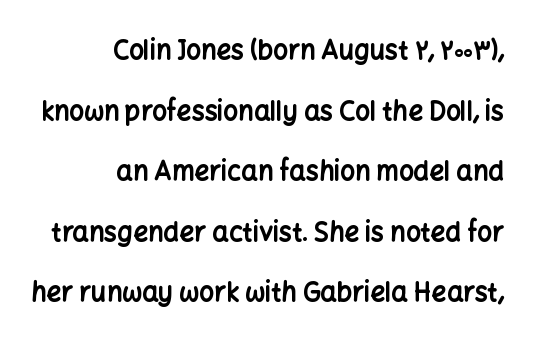
{"italic": "no", "bold": "yes", "underline": "no", "align": "right", "line_spacing": "loose", "line_spacing_ratio": 2.33, "letter_spacing": "normal", "letter_spacing_em": 0.0, "glyph_px": 26}
